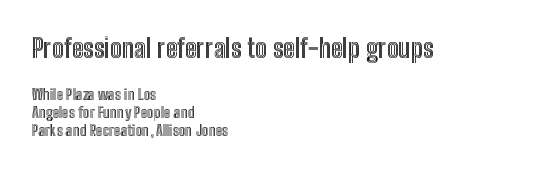
Q: Is the text italic (slanted)? A: No, it is upright.
Q: Is the text underlined? A: No.
Q: How is the paragraph aligned? A: Left-aligned.
Q: Is the spacing between letters normal or unusually wide? A: Normal.
Q: Which block of text is set in a larger size, the first (top) or the second (bottom)? A: The first (top) one.
